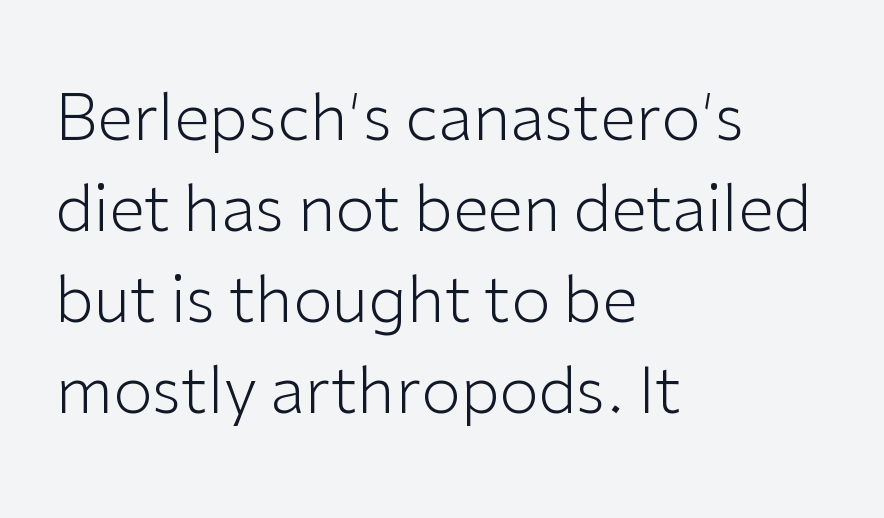
The image shows 64 px light sans-serif type, upright; set left-aligned, normal line spacing (1.42x), normal letter spacing, not underlined; low stroke contrast and a medium x-height.
